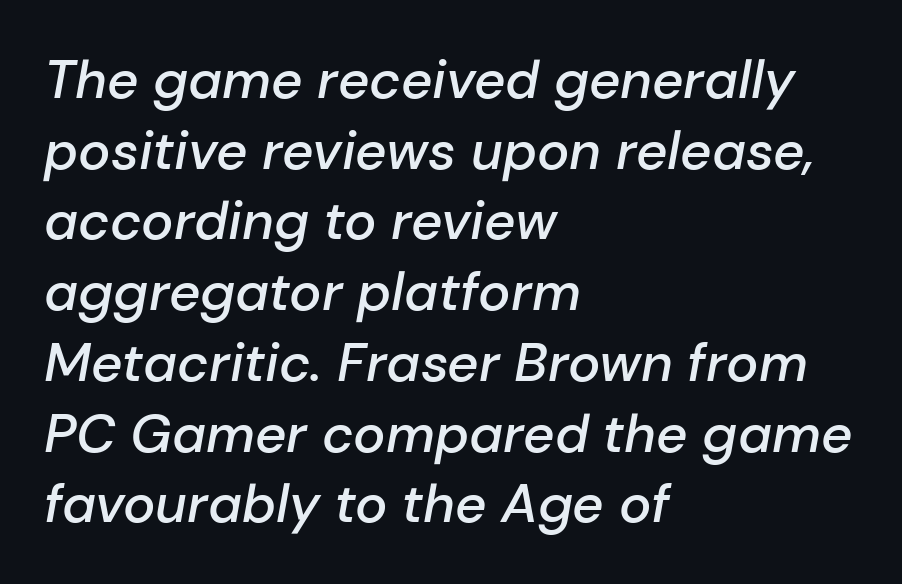
Students, this is semibold: more ink than regular, less than bold. Only glyphs here, with clear space below each row. If you drew a ruler down the left edge, every line would touch it. The letters sit at their default tracking, neither squeezed nor spread.
